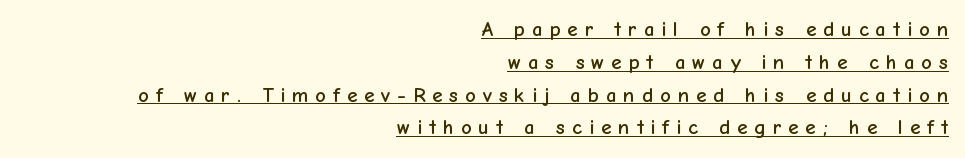
{"italic": "no", "underline": "yes", "align": "right", "line_spacing": "normal", "line_spacing_ratio": 1.56, "letter_spacing": "wide", "letter_spacing_em": 0.33, "glyph_px": 21}
